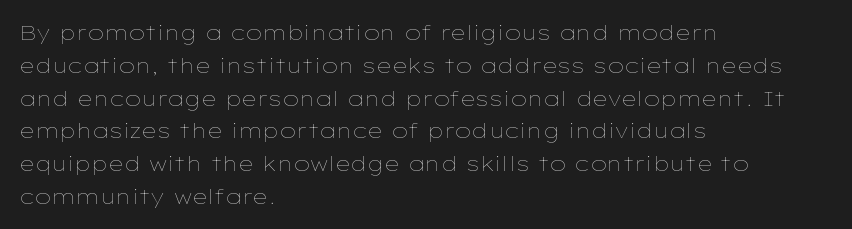
Upright lettering throughout. The rows are spaced the way most documents space them. These lines stack with their left ends in a neat column. The space beneath each line is pristine and unruled. This sample uses plain, unmodified letter spacing. Stem width sits at or under what a default text font uses.
